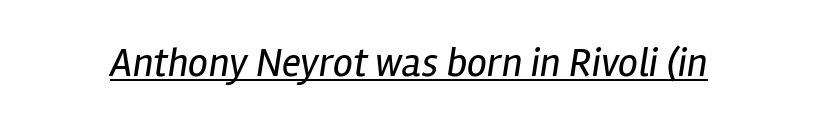
The image shows 40 px regular-weight, condensed type, italic (leaning right); set normal letter spacing, underlined; low stroke contrast and a medium x-height.
